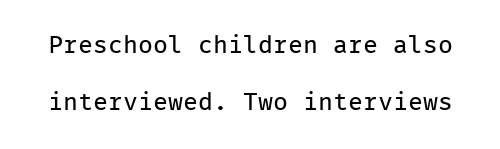
The image shows 25 px text type, upright; set loose line spacing (2.27x), normal letter spacing, not underlined.
